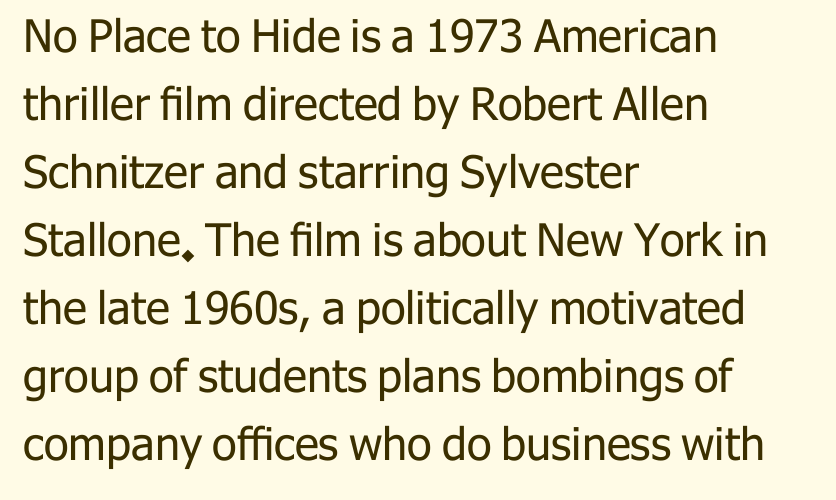
The image shows 45 px regular-weight sans-serif type, upright; set left-aligned, normal line spacing (1.51x), normal letter spacing, not underlined; low stroke contrast and a medium x-height.
